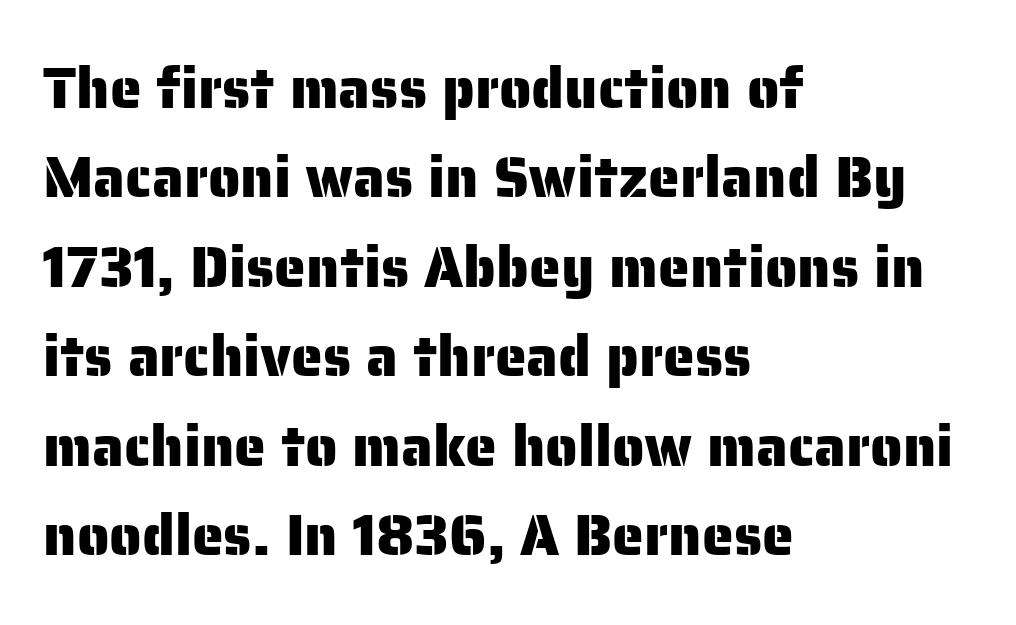
Q: Is the text italic (slanted)? A: No, it is upright.
Q: Is the typeface a serif or a sans-serif typeface? A: Sans-serif.
Q: Is the text underlined? A: No.
Q: How is the paragraph aligned? A: Left-aligned.
Q: Is the spacing between letters normal or unusually wide? A: Normal.
Q: Is the spacing between lines tight, normal or loose? A: Normal.
Q: Width (condensed, normal, or wide)? A: Normal.
Q: Stroke contrast? A: Low.
Q: x-height? A: Medium.
Q: Monospaced? A: No.
